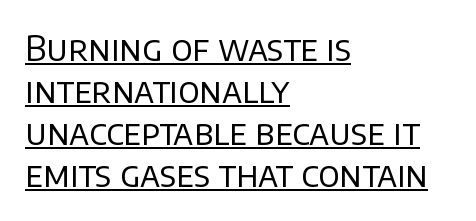
{"serif": "no", "italic": "no", "bold": "no", "weight": "regular", "width": "normal", "stroke_contrast": "low", "x_height": "large", "monospaced": "no", "underline": "yes", "align": "left", "line_spacing_ratio": 1.24, "letter_spacing": "normal", "letter_spacing_em": 0.0, "glyph_px": 34}
